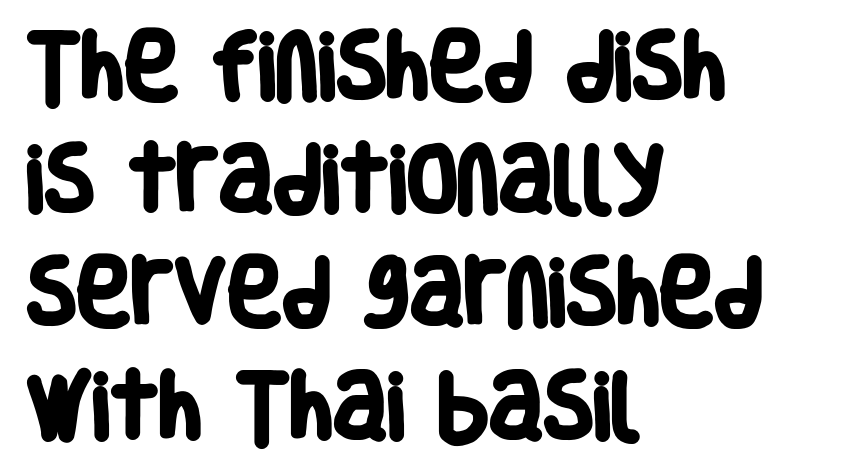
Spacing verdict: proportional, widths tailored to each character. Any mark beneath the type? The region is blank. Each word holds together tightly as a unit, with standard inter-letter gaps. The face used here is a sans, in the tradition of grotesques and geometrics. Baseline-to-baseline distance is the conventional proportion of letter height. How heavy is the stroke? Heavy — this is a bold.
